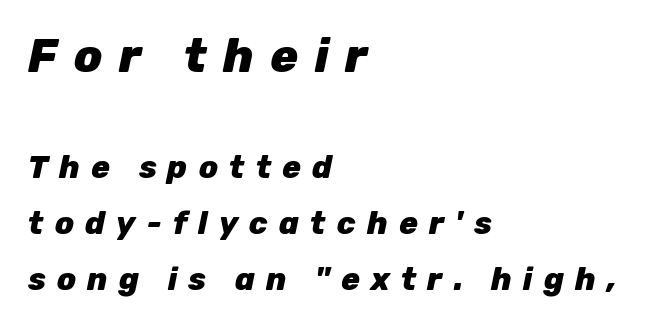
Q: Is the text bold? A: Yes.
Q: Is the text italic (slanted)? A: Yes, it leans right by about 12 degrees.
Q: Is the text underlined? A: No.
Q: How is the paragraph aligned? A: Left-aligned.
Q: Is the spacing between letters normal or unusually wide? A: Unusually wide.
Q: Which block of text is set in a larger size, the first (top) or the second (bottom)? A: The first (top) one.
Q: Width (condensed, normal, or wide)? A: Normal.
Q: Stroke contrast? A: Low.
Q: x-height? A: Medium.
Q: Monospaced? A: No.
